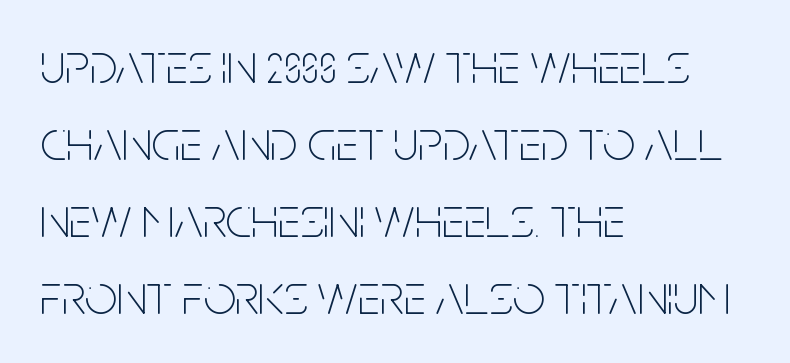
{"serif": "no", "italic": "no", "bold": "no", "weight": "thin", "width": "condensed", "stroke_contrast": "low", "x_height": "large", "monospaced": "no", "underline": "no", "align": "left", "line_spacing": "normal", "line_spacing_ratio": 1.35, "letter_spacing": "normal", "letter_spacing_em": 0.0, "glyph_px": 57}
